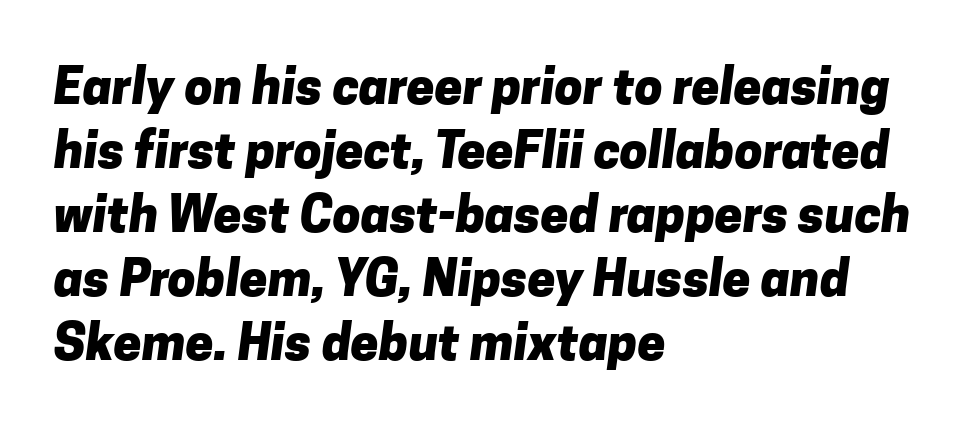
Q: Is the text bold? A: Yes.
Q: Is the typeface a serif or a sans-serif typeface? A: Sans-serif.
Q: Is the text underlined? A: No.
Q: How is the paragraph aligned? A: Left-aligned.
Q: Is the spacing between letters normal or unusually wide? A: Normal.
Q: Is the spacing between lines tight, normal or loose? A: Normal.
Q: Width (condensed, normal, or wide)? A: Normal.
Q: Stroke contrast? A: Low.
Q: x-height? A: Medium.
Q: Monospaced? A: No.
